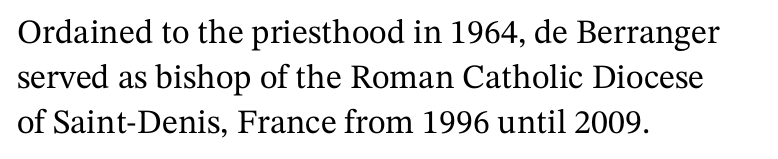
Words float on clear page, feet unadorned. Each line starts at the same left margin while the right side varies. A roman cut, with each character standing at attention. Students, observe: this is what conventionally led text looks like. This is serif lettering, the kind often seen in printed books. Is the letter spacing exaggerated? No — it looks like the ordinary default.
